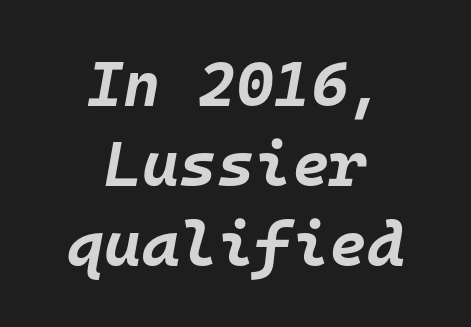
{"italic": "yes", "lean": "right", "slant_degrees": 10, "bold": "yes", "weight": "bold", "width": "normal", "stroke_contrast": "low", "x_height": "large", "monospaced": "yes", "underline": "no", "align": "center", "line_spacing": "normal", "line_spacing_ratio": 1.25, "letter_spacing": "normal", "letter_spacing_em": 0.0, "glyph_px": 64}
